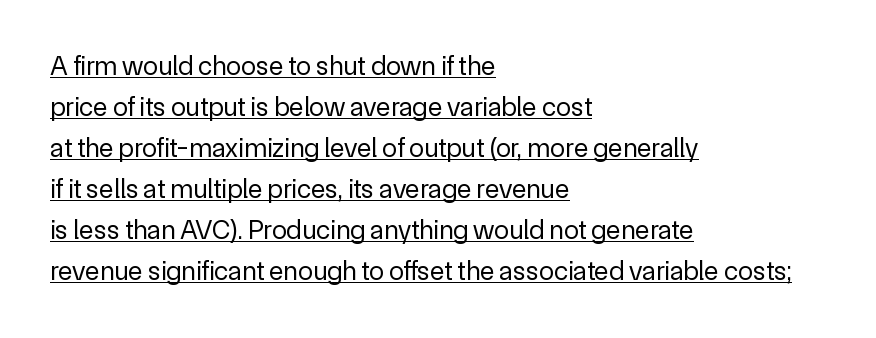
The setting favours the left margin, as ordinary paragraphs usually do. What's the leading like? Ordinary, nothing unusual. Compared with a typical body face, this is equally light or lighter still. This is the regular roman posture of the typeface. A continuous stroke trails under the words, as in a hyperlink. The line texture is even and compact thanks to regular tracking.
